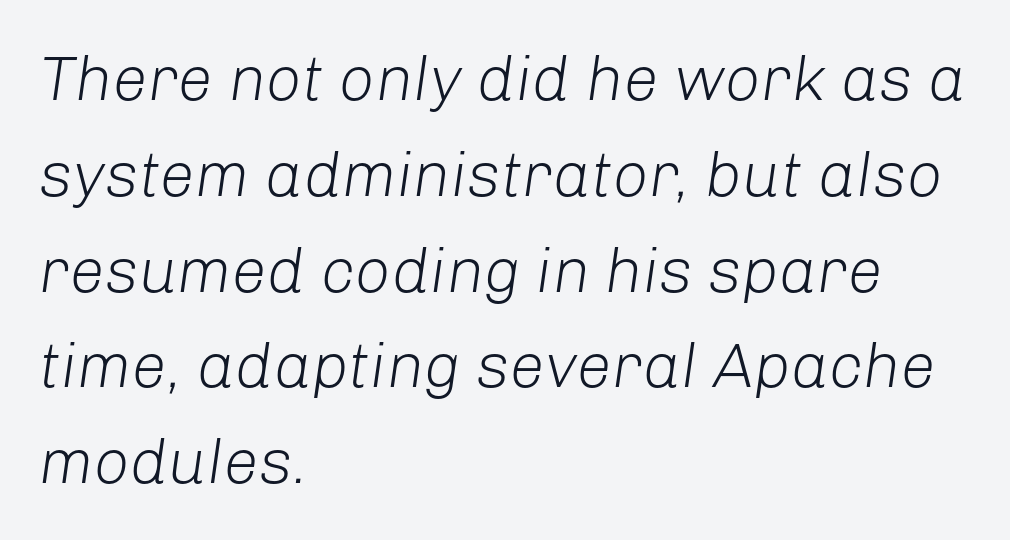
Q: Is the text bold? A: No.
Q: Is the text italic (slanted)? A: Yes, it leans right by about 8 degrees.
Q: Is the text underlined? A: No.
Q: How is the paragraph aligned? A: Left-aligned.
Q: Is the spacing between letters normal or unusually wide? A: Normal.
Q: Is the spacing between lines tight, normal or loose? A: Normal.
Q: Width (condensed, normal, or wide)? A: Normal.
Q: Stroke contrast? A: Low.
Q: x-height? A: Medium.
Q: Monospaced? A: No.
